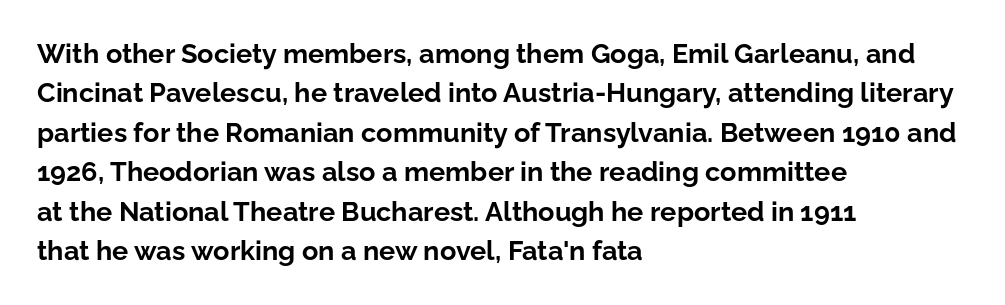
Q: Is the text bold? A: Yes.
Q: Is the text italic (slanted)? A: No, it is upright.
Q: Is the text underlined? A: No.
Q: How is the paragraph aligned? A: Left-aligned.
Q: Is the spacing between letters normal or unusually wide? A: Normal.
Q: Is the spacing between lines tight, normal or loose? A: Normal.
